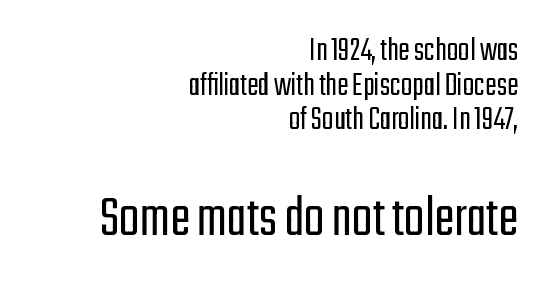
Q: Is the text bold? A: No.
Q: Is the text italic (slanted)? A: No, it is upright.
Q: Is the typeface a serif or a sans-serif typeface? A: Sans-serif.
Q: Is the text underlined? A: No.
Q: How is the paragraph aligned? A: Right-aligned.
Q: Is the spacing between letters normal or unusually wide? A: Normal.
Q: Is the spacing between lines tight, normal or loose? A: Tight.
Q: Which block of text is set in a larger size, the first (top) or the second (bottom)? A: The second (bottom) one.
Q: Width (condensed, normal, or wide)? A: Condensed.
Q: Stroke contrast? A: Low.
Q: x-height? A: Medium.
Q: Monospaced? A: No.
